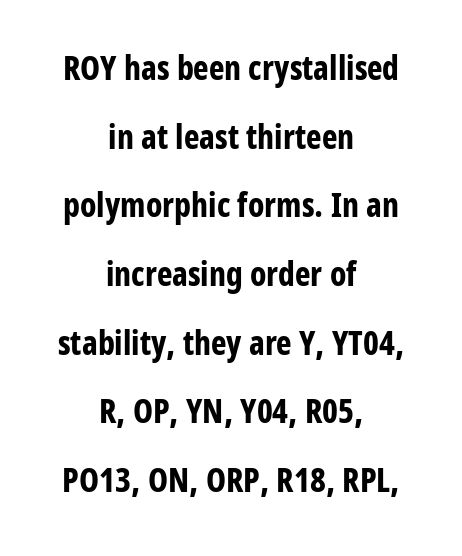
The image shows 33 px bold, condensed sans-serif type, upright; set centered, loose line spacing (2.08x), normal letter spacing, not underlined; low stroke contrast and a medium x-height.
